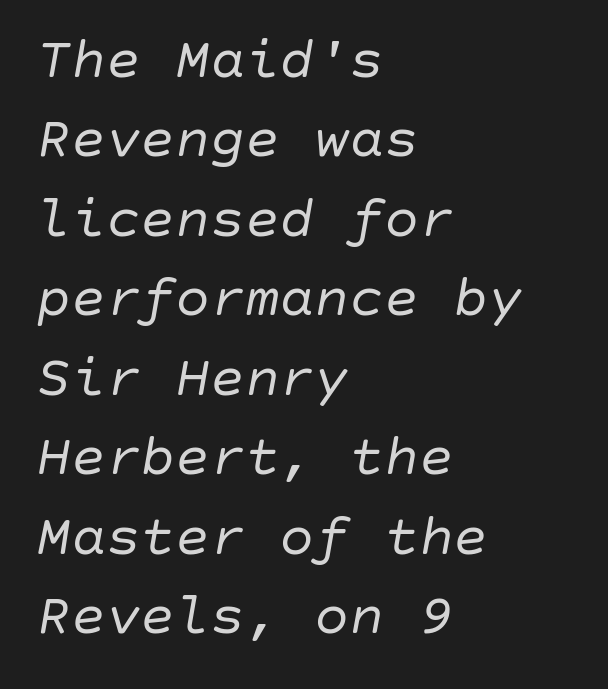
{"italic": "yes", "lean": "right", "slant_degrees": 10, "bold": "no", "weight": "regular", "width": "normal", "stroke_contrast": "low", "x_height": "large", "underline": "no", "align": "left", "line_spacing": "normal", "line_spacing_ratio": 1.37, "letter_spacing": "normal", "letter_spacing_em": 0.0, "glyph_px": 58}
